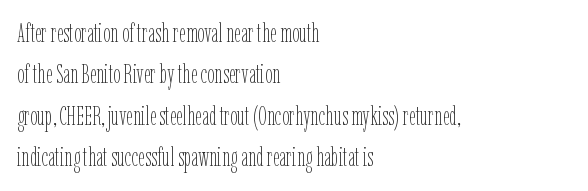
The image shows 26 px text type, upright; set left-aligned, normal line spacing (1.59x), normal letter spacing, not underlined.
